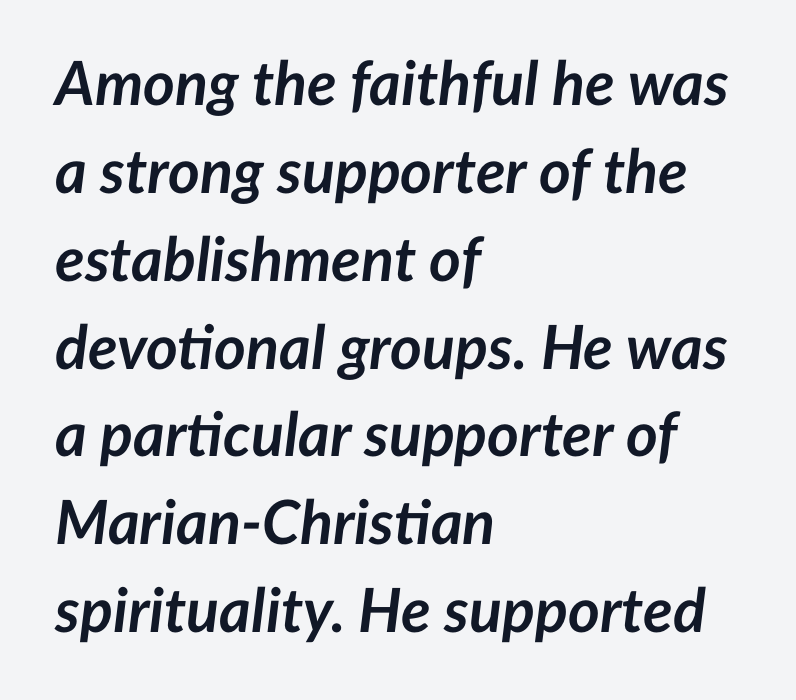
Q: Is the text bold? A: Yes.
Q: Is the text italic (slanted)? A: Yes, it leans right by about 7 degrees.
Q: Is the text underlined? A: No.
Q: How is the paragraph aligned? A: Left-aligned.
Q: Is the spacing between letters normal or unusually wide? A: Normal.
Q: Is the spacing between lines tight, normal or loose? A: Normal.
Q: Width (condensed, normal, or wide)? A: Normal.
Q: Stroke contrast? A: Low.
Q: x-height? A: Medium.
Q: Monospaced? A: No.
